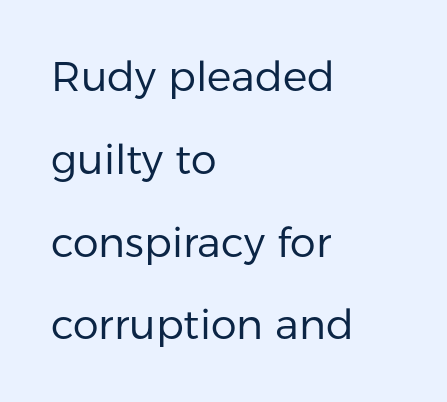
{"serif": "no", "italic": "no", "bold": "no", "weight": "regular", "width": "normal", "stroke_contrast": "low", "x_height": "medium", "monospaced": "no", "underline": "no", "align": "left", "line_spacing": "loose", "line_spacing_ratio": 2.02, "letter_spacing": "normal", "letter_spacing_em": 0.0, "glyph_px": 41}
